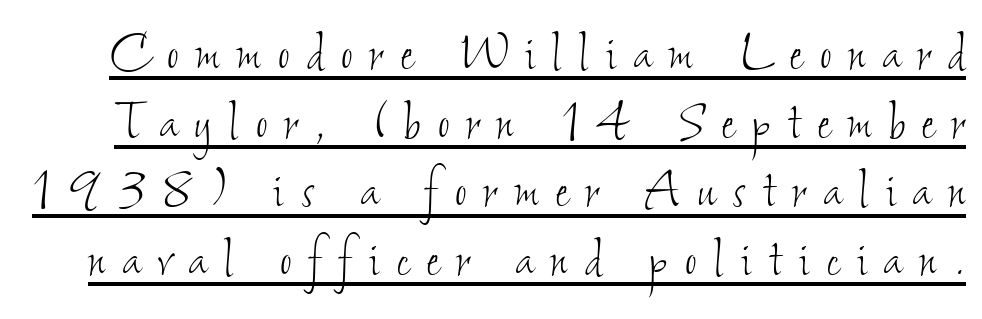
Q: Is the text bold? A: No.
Q: Is the text underlined? A: Yes.
Q: Is the spacing between letters normal or unusually wide? A: Unusually wide.
Q: Is the spacing between lines tight, normal or loose? A: Tight.
Q: Width (condensed, normal, or wide)? A: Condensed.
Q: Stroke contrast? A: Low.
Q: x-height? A: Small.
Q: Monospaced? A: No.
